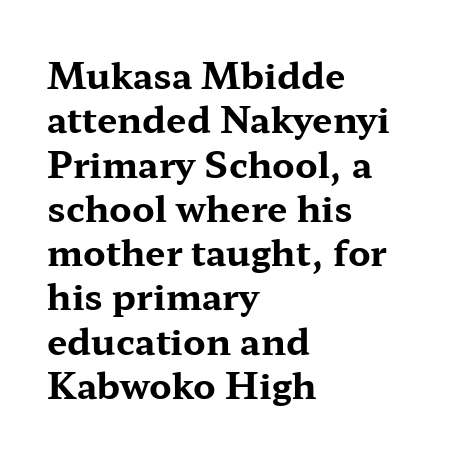
Q: Is the text bold? A: Yes.
Q: Is the text italic (slanted)? A: No, it is upright.
Q: Is the typeface a serif or a sans-serif typeface? A: Serif.
Q: Is the text underlined? A: No.
Q: How is the paragraph aligned? A: Left-aligned.
Q: Is the spacing between letters normal or unusually wide? A: Normal.
Q: Width (condensed, normal, or wide)? A: Wide.
Q: Stroke contrast? A: Medium.
Q: x-height? A: Medium.
Q: Monospaced? A: No.
